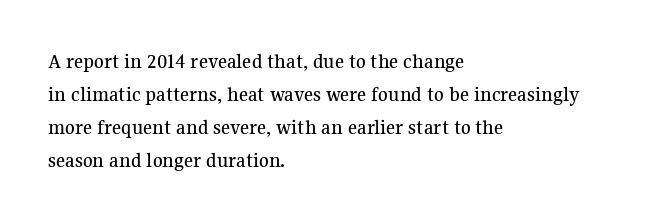
Q: Is the text italic (slanted)? A: No, it is upright.
Q: Is the text underlined? A: No.
Q: How is the paragraph aligned? A: Left-aligned.
Q: Is the spacing between letters normal or unusually wide? A: Normal.
Q: Is the spacing between lines tight, normal or loose? A: Normal.
